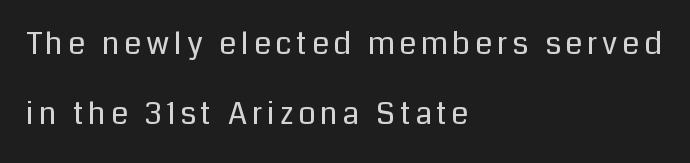
Grotesque or geometric, the face here clearly has no serifs. Every row of glyphs begins at an identical x-position on the left. A quiet, ordinary-to-light weight characterises the typeface. The passage shown is typed in a proportional face where columns would drift. Airy leading. Anything drawn beneath the words? Only blank space.
